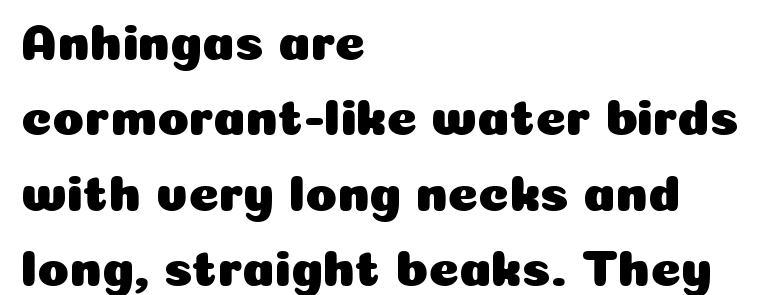
Q: Is the text italic (slanted)? A: No, it is upright.
Q: Is the typeface a serif or a sans-serif typeface? A: Sans-serif.
Q: Is the text underlined? A: No.
Q: How is the paragraph aligned? A: Left-aligned.
Q: Is the spacing between letters normal or unusually wide? A: Normal.
Q: Is the spacing between lines tight, normal or loose? A: Normal.
Q: Width (condensed, normal, or wide)? A: Normal.
Q: Stroke contrast? A: Low.
Q: x-height? A: Medium.
Q: Monospaced? A: No.
